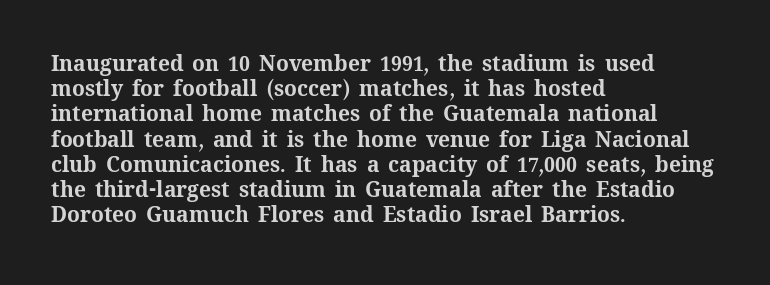
The image shows 21 px bold type, upright; set left-aligned, line spacing 1.2x, normal letter spacing, not underlined.
